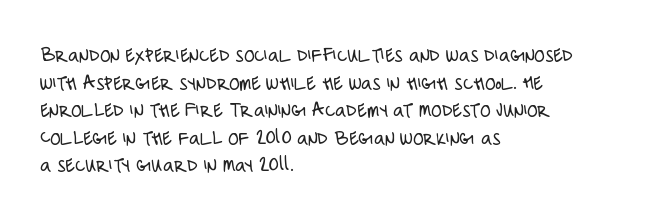
Q: Is the text bold? A: No.
Q: Is the text italic (slanted)? A: No, it is upright.
Q: Is the text underlined? A: No.
Q: How is the paragraph aligned? A: Left-aligned.
Q: Is the spacing between letters normal or unusually wide? A: Normal.
Q: Is the spacing between lines tight, normal or loose? A: Normal.
